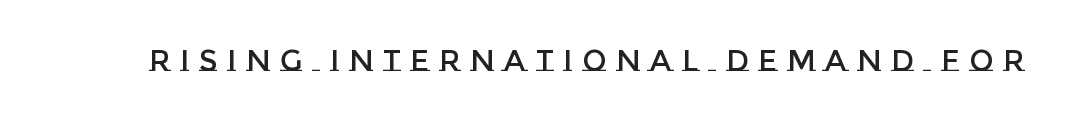
Letter spacing: wide. Note the varied advance widths — an 'i' is clearly narrower than an 'm'. Nope, not italic — everything's standing straight. Check under the words: just untouched page.
